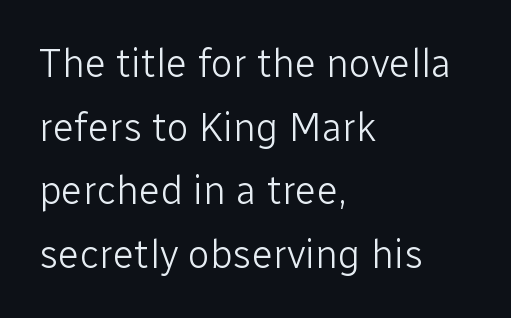
The image shows 40 px light sans-serif type, upright; set left-aligned, normal line spacing (1.59x), normal letter spacing, not underlined; low stroke contrast and a medium x-height.
